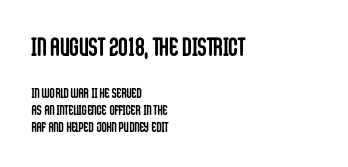
{"italic": "no", "bold": "yes", "underline": "no", "align": "left", "line_spacing_ratio": 1.23, "letter_spacing": "normal", "letter_spacing_em": 0.0, "larger_block": "first", "size_ratio": 1.86, "glyph_px": 26}
